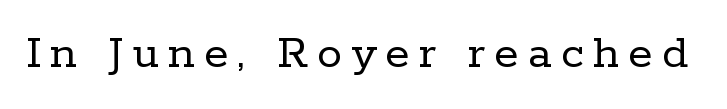
The letters look calm and open, with moderate or lighter stems. Think of a printed novel: that variable character pitch is what you see here. The area under the type is left untouched. Typographically, this falls in the serif category.
